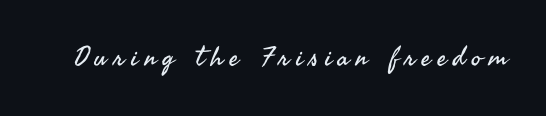
The image shows 27 px text type; set unusually wide letter spacing (+0.25 em), not underlined.
